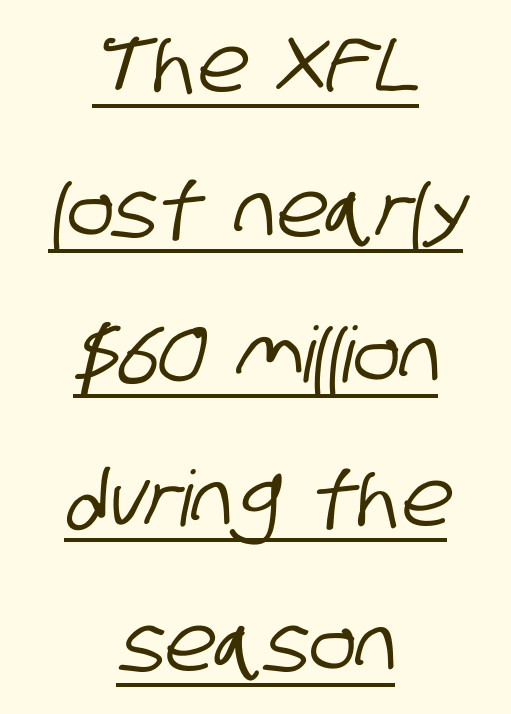
The image shows 77 px condensed sans-serif type; set centered, line spacing 1.88x, normal letter spacing, underlined; low stroke contrast and a large x-height.
